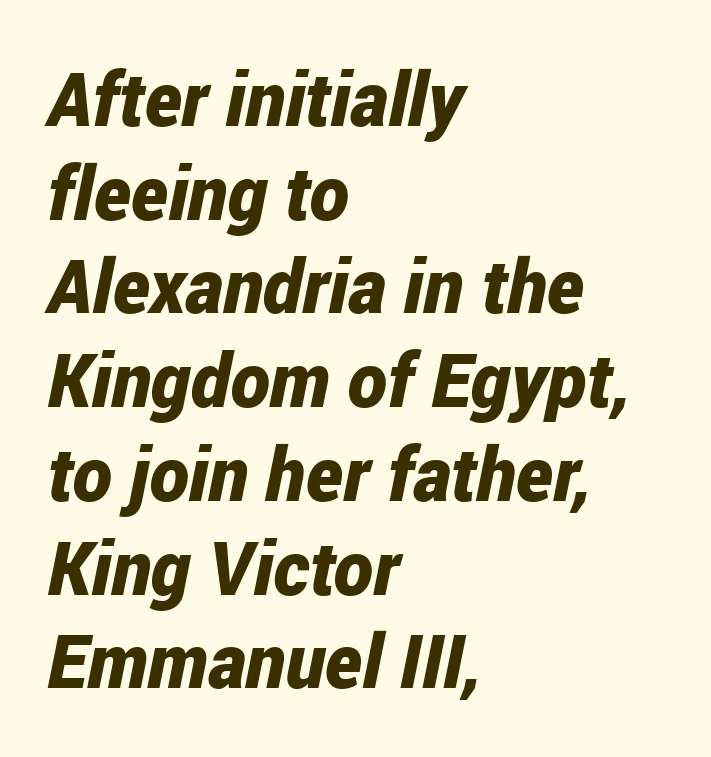
The image shows 75 px bold, condensed type, italic (leaning right); set left-aligned, normal line spacing (1.25x), normal letter spacing, not underlined; low stroke contrast and a medium x-height.
